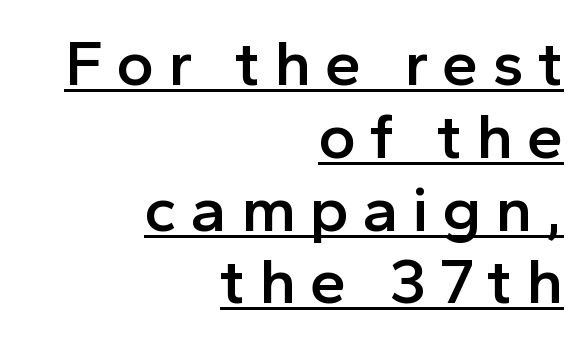
The passage is arranged like a letterhead date or caption credit — flush right. Horizontal bands of white between lines are thin slivers. It's the straight-up-and-down kind of type. Compared with undecorated copy, this sample adds a rule below the words.
